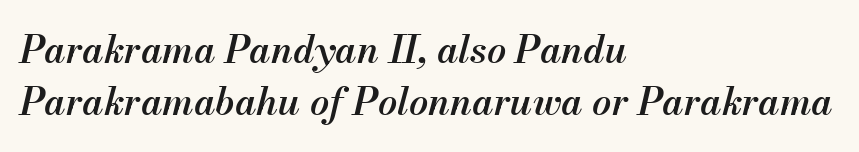
The image shows 38 px semibold type, italic (leaning right); set left-aligned, normal line spacing (1.38x), normal letter spacing, not underlined; medium stroke contrast and a small x-height.
